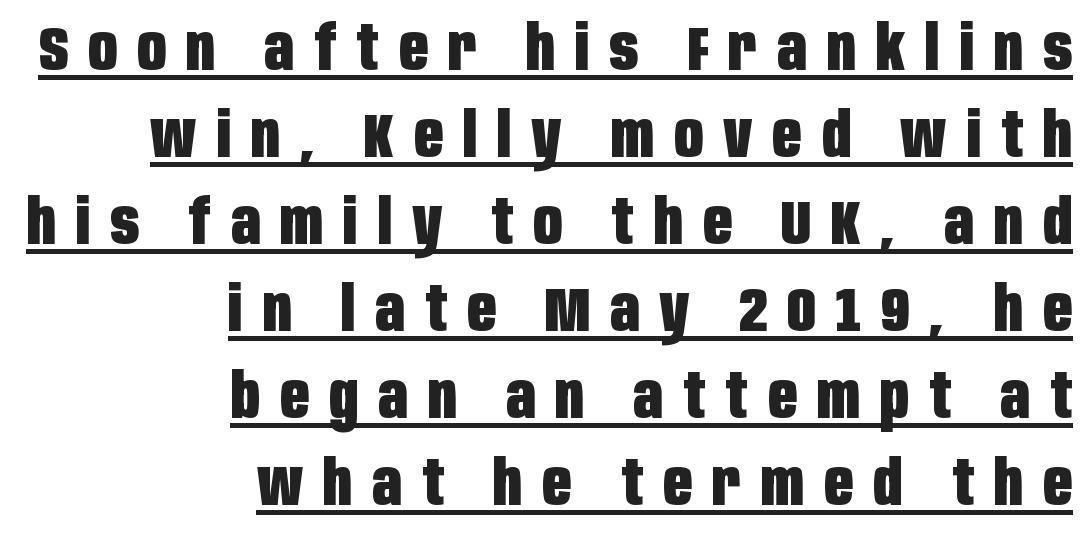
The image shows 63 px heavy, condensed sans-serif type, upright; set right-aligned, normal line spacing (1.38x), unusually wide letter spacing (+0.32 em), underlined; low stroke contrast and a large x-height.
